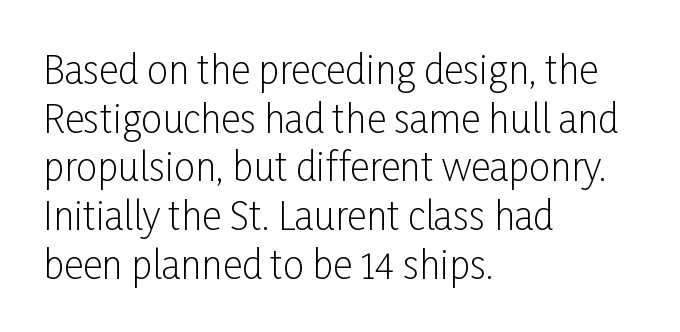
The image shows 38 px light, condensed sans-serif type, upright; set left-aligned, normal line spacing (1.28x), normal letter spacing, not underlined; low stroke contrast and a medium x-height.
